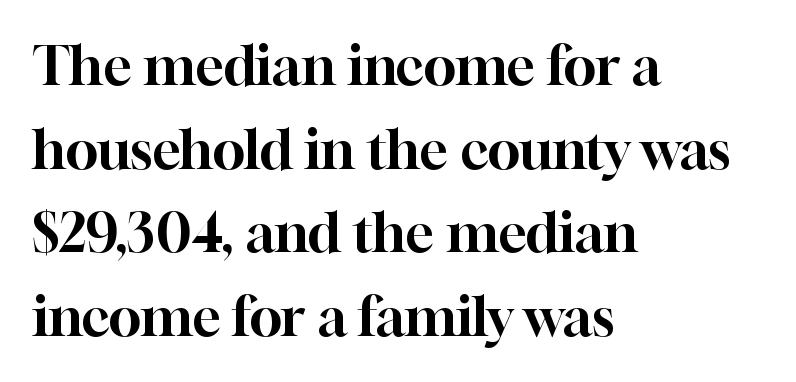
Q: Is the text italic (slanted)? A: No, it is upright.
Q: Is the typeface a serif or a sans-serif typeface? A: Serif.
Q: Is the text underlined? A: No.
Q: How is the paragraph aligned? A: Left-aligned.
Q: Is the spacing between letters normal or unusually wide? A: Normal.
Q: Is the spacing between lines tight, normal or loose? A: Normal.
Q: Width (condensed, normal, or wide)? A: Normal.
Q: Stroke contrast? A: High.
Q: x-height? A: Medium.
Q: Monospaced? A: No.
